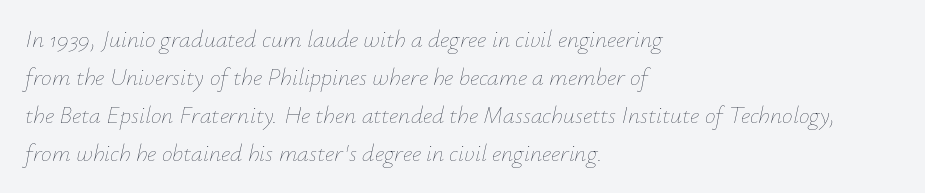
Q: Is the text bold? A: No.
Q: Is the text italic (slanted)? A: Yes, it leans right by about 12 degrees.
Q: Is the text underlined? A: No.
Q: How is the paragraph aligned? A: Left-aligned.
Q: Is the spacing between letters normal or unusually wide? A: Normal.
Q: Is the spacing between lines tight, normal or loose? A: Normal.
